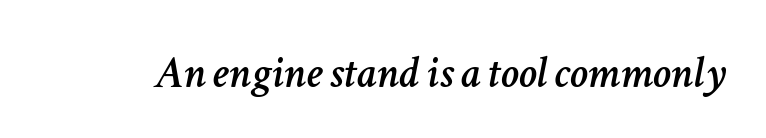
Q: Is the text italic (slanted)? A: Yes, it leans right by about 11 degrees.
Q: Is the text underlined? A: No.
Q: Is the spacing between letters normal or unusually wide? A: Normal.
Q: Width (condensed, normal, or wide)? A: Normal.
Q: Stroke contrast? A: Low.
Q: x-height? A: Medium.
Q: Monospaced? A: No.
